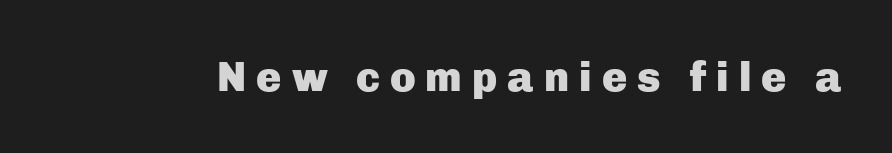
The image shows 42 px heavy sans-serif type, upright; set unusually wide letter spacing (+0.24 em), not underlined; low stroke contrast and a medium x-height.
